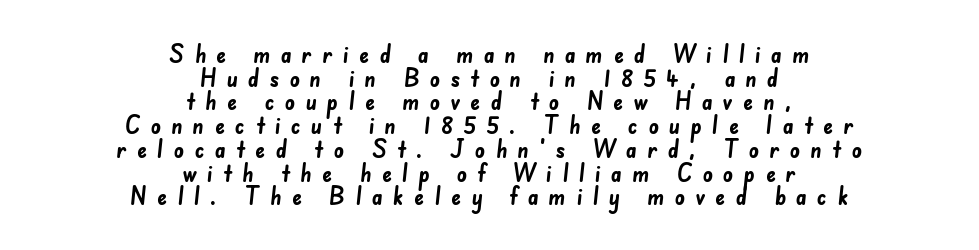
{"bold": "yes", "underline": "no", "align": "center", "line_spacing": "tight", "line_spacing_ratio": 0.95, "letter_spacing": "wide", "letter_spacing_em": 0.4, "glyph_px": 25}
